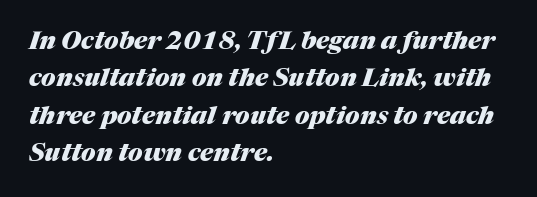
The image shows 25 px bold type, italic (leaning right); set left-aligned, normal line spacing (1.5x), normal letter spacing, not underlined.
